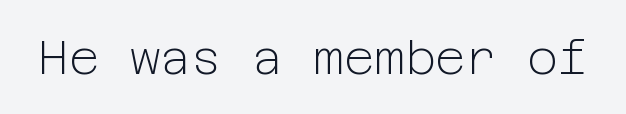
{"serif": "no", "italic": "no", "bold": "no", "weight": "light", "width": "normal", "stroke_contrast": "low", "x_height": "medium", "underline": "no", "letter_spacing": "normal", "letter_spacing_em": 0.0, "glyph_px": 47}
